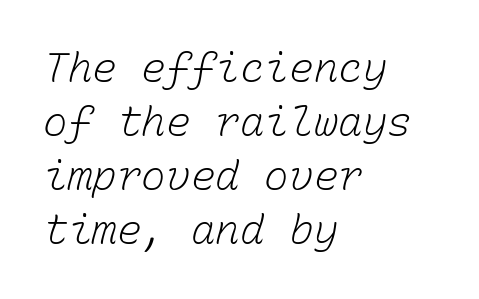
The rendering keeps characters at their native spacing. Lines of text with bare space underneath. One glance says typical: line gaps are just what's usual. The passage shown is typed in a monospace face where columns stay perfectly aligned. No extra ink here — the face is not bold.
